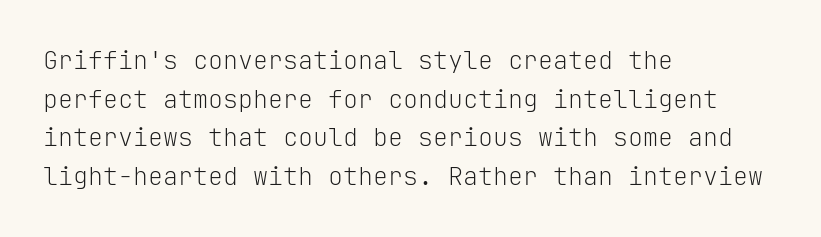
Notice how descenders clear the ascenders below comfortably — that's standard leading. Posture: vertical. Letter spacing: default. This rendering uses left alignment, leaving the right contour irregular.
